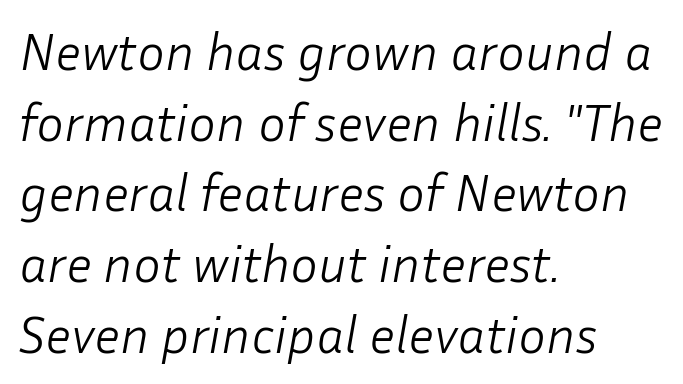
The image shows 52 px light type, italic (leaning right); set left-aligned, normal line spacing (1.36x), normal letter spacing, not underlined; low stroke contrast and a medium x-height.
